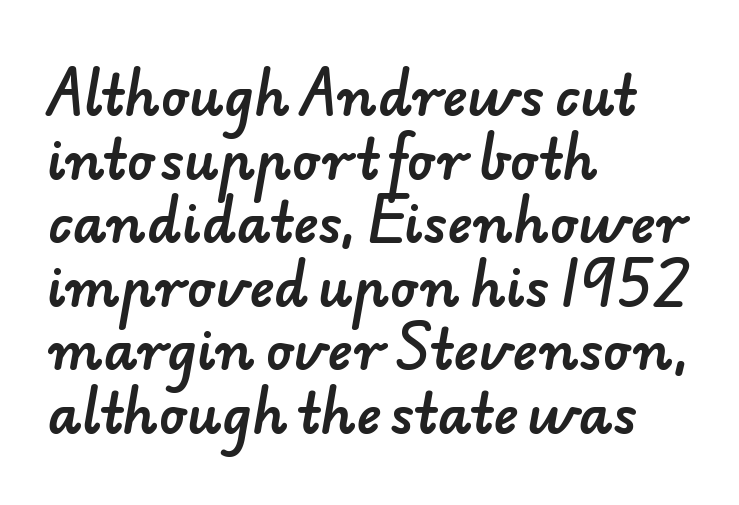
Q: Is the typeface a serif or a sans-serif typeface? A: Sans-serif.
Q: Is the text underlined? A: No.
Q: How is the paragraph aligned? A: Left-aligned.
Q: Is the spacing between letters normal or unusually wide? A: Normal.
Q: Width (condensed, normal, or wide)? A: Normal.
Q: Stroke contrast? A: Low.
Q: x-height? A: Small.
Q: Monospaced? A: No.
